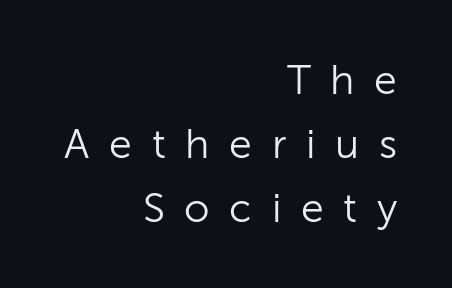
Q: Is the text bold? A: No.
Q: Is the text italic (slanted)? A: No, it is upright.
Q: Is the typeface a serif or a sans-serif typeface? A: Sans-serif.
Q: Is the text underlined? A: No.
Q: How is the paragraph aligned? A: Right-aligned.
Q: Is the spacing between letters normal or unusually wide? A: Unusually wide.
Q: Is the spacing between lines tight, normal or loose? A: Normal.
Q: Width (condensed, normal, or wide)? A: Normal.
Q: Stroke contrast? A: Low.
Q: x-height? A: Medium.
Q: Monospaced? A: No.
